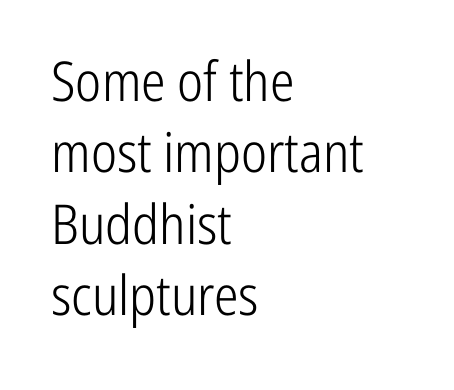
{"serif": "no", "italic": "no", "bold": "no", "weight": "light", "width": "condensed", "stroke_contrast": "low", "x_height": "medium", "monospaced": "no", "underline": "no", "align": "left", "line_spacing": "normal", "line_spacing_ratio": 1.3, "letter_spacing": "normal", "letter_spacing_em": 0.0, "glyph_px": 55}
